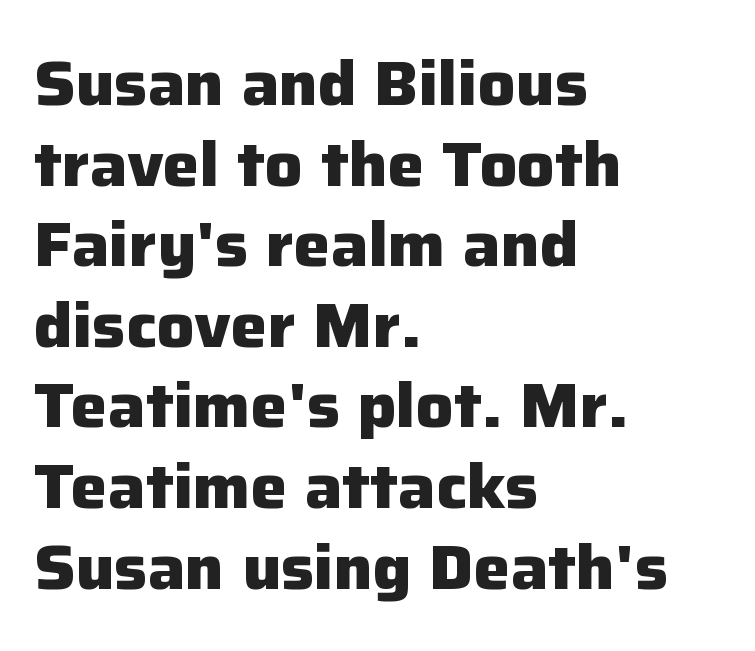
{"serif": "no", "italic": "no", "bold": "yes", "weight": "heavy", "width": "normal", "stroke_contrast": "low", "x_height": "medium", "monospaced": "no", "underline": "no", "align": "left", "line_spacing": "normal", "line_spacing_ratio": 1.3, "letter_spacing": "normal", "letter_spacing_em": 0.0, "glyph_px": 62}
